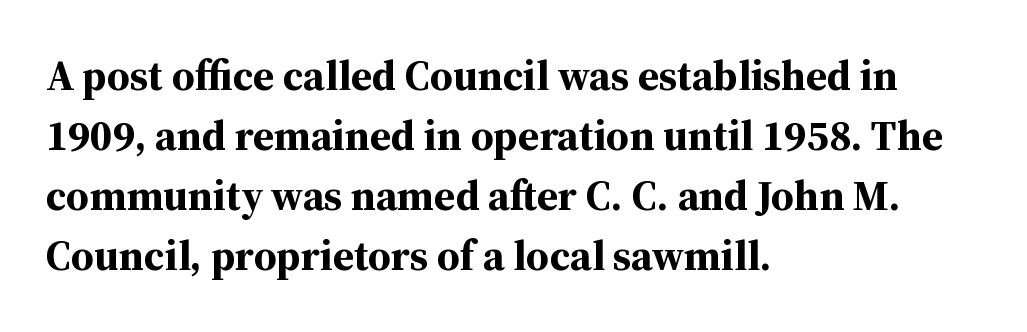
The image shows 42 px bold serif type, upright; set left-aligned, normal line spacing (1.43x), normal letter spacing, not underlined; medium stroke contrast and a medium x-height.
